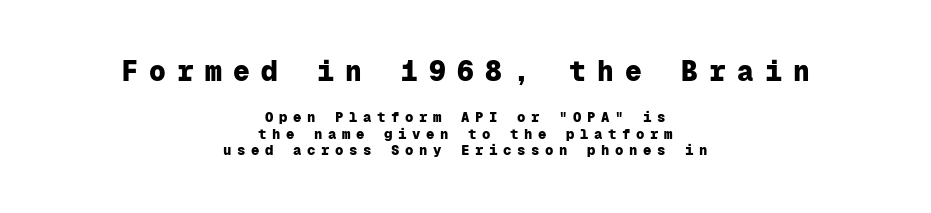
The image shows 28 px heavy sans-serif type, upright, monospaced; set centered, line spacing 1.18x, unusually wide letter spacing (+0.4 em), not underlined; the first (top) block is 2.0x larger; low stroke contrast and a medium x-height.
